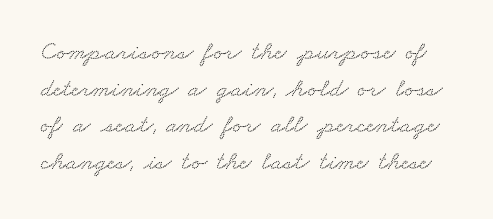
{"underline": "no", "line_spacing": "normal", "line_spacing_ratio": 1.41, "letter_spacing": "normal", "letter_spacing_em": 0.0, "glyph_px": 26}
